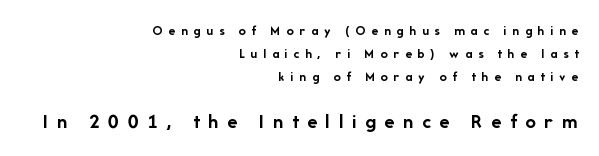
Q: Is the text bold? A: Yes.
Q: Is the text italic (slanted)? A: No, it is upright.
Q: Is the text underlined? A: No.
Q: How is the paragraph aligned? A: Right-aligned.
Q: Is the spacing between letters normal or unusually wide? A: Unusually wide.
Q: Is the spacing between lines tight, normal or loose? A: Normal.
Q: Which block of text is set in a larger size, the first (top) or the second (bottom)? A: The second (bottom) one.
